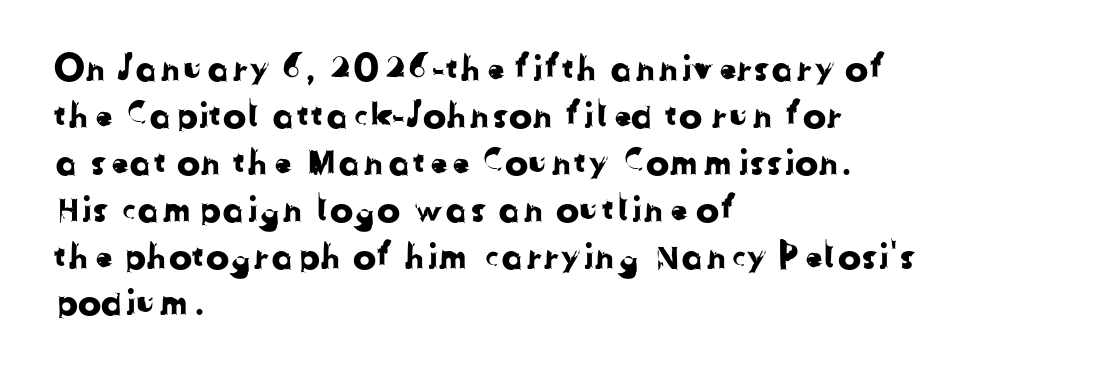
The image shows 35 px sans-serif type; set left-aligned, normal line spacing (1.34x), normal letter spacing, not underlined; low stroke contrast and a medium x-height.
